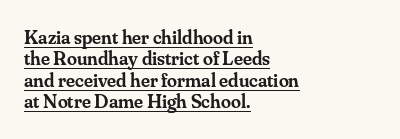
It's the straight-up-and-down kind of type. Characters follow at the spacing the type designer built in. This sample trades vertical openness for compactness between lines. Layout note: lines flush left.
